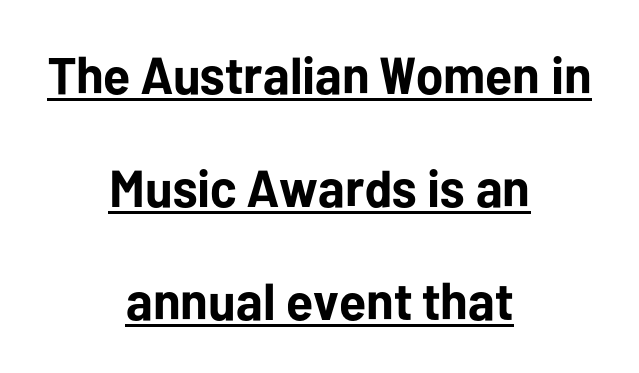
{"serif": "no", "italic": "no", "bold": "yes", "weight": "bold", "width": "normal", "stroke_contrast": "low", "x_height": "medium", "monospaced": "no", "underline": "yes", "align": "center", "line_spacing": "loose", "line_spacing_ratio": 2.17, "letter_spacing": "normal", "letter_spacing_em": 0.0, "glyph_px": 52}
